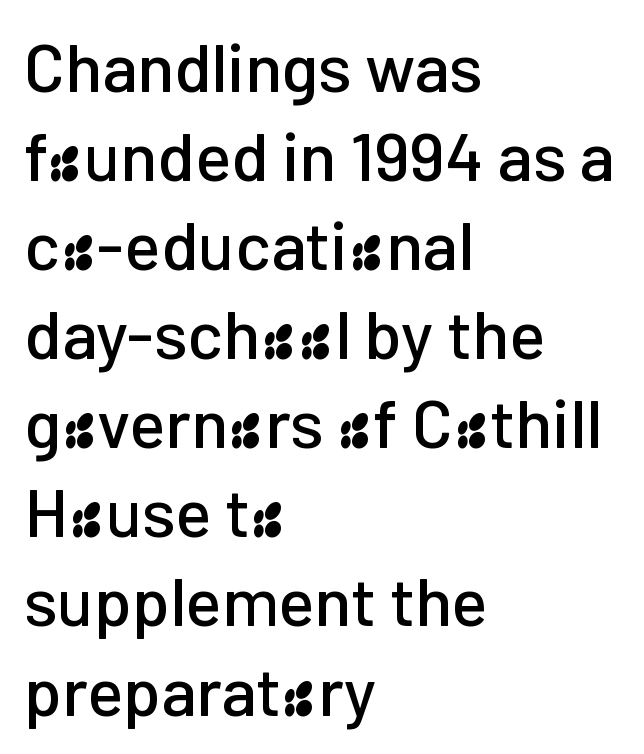
Q: Is the text italic (slanted)? A: No, it is upright.
Q: Is the typeface a serif or a sans-serif typeface? A: Sans-serif.
Q: Is the text underlined? A: No.
Q: How is the paragraph aligned? A: Left-aligned.
Q: Is the spacing between letters normal or unusually wide? A: Normal.
Q: Is the spacing between lines tight, normal or loose? A: Normal.
Q: Width (condensed, normal, or wide)? A: Normal.
Q: Stroke contrast? A: Low.
Q: x-height? A: Medium.
Q: Monospaced? A: No.
